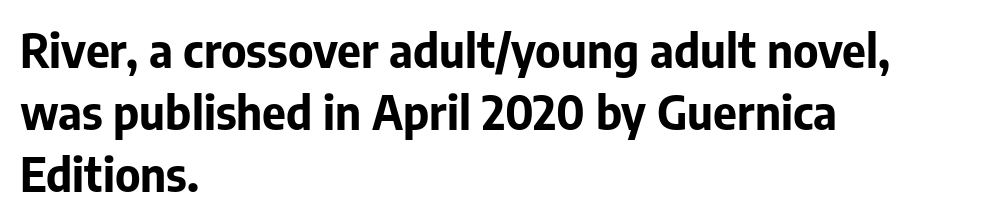
{"serif": "no", "italic": "no", "bold": "yes", "weight": "bold", "width": "normal", "stroke_contrast": "low", "x_height": "medium", "monospaced": "no", "underline": "no", "align": "left", "line_spacing": "normal", "line_spacing_ratio": 1.35, "letter_spacing": "normal", "letter_spacing_em": 0.0, "glyph_px": 46}
